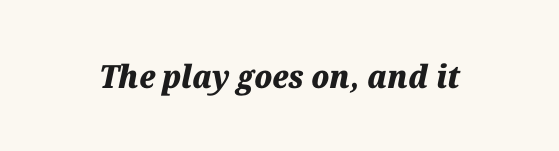
The image shows 32 px heavy type, italic (leaning right); set normal letter spacing, not underlined; medium stroke contrast and a medium x-height.
